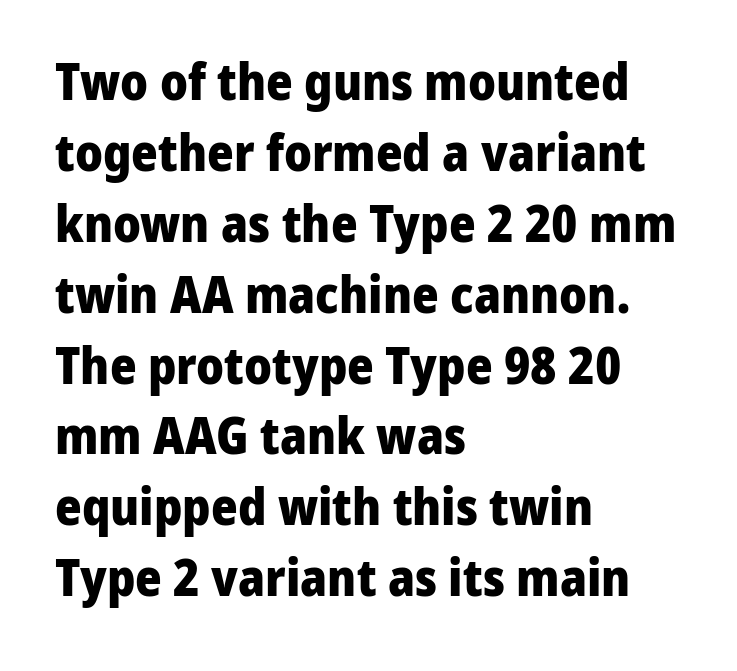
These lines stack with their left ends in a neat column. Leading matches the norm, producing a regular column. To sum up the face: it is a sans, with no serifs. A bare baseline throughout the passage.
